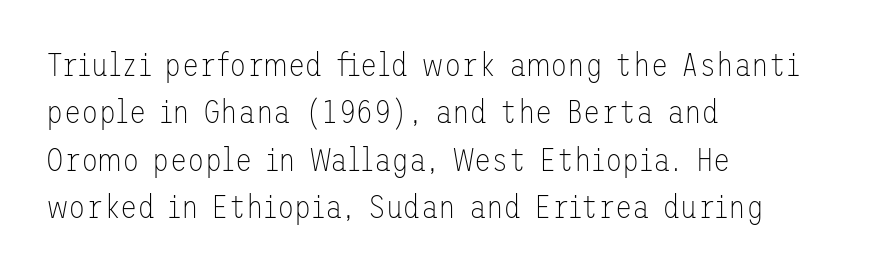
Look at the tracking — it's just the regular setting, nothing added. The lines are quadded left. Caption: face not bold, strokes unweighted. Italic? Not at all — the glyphs are vertical.
